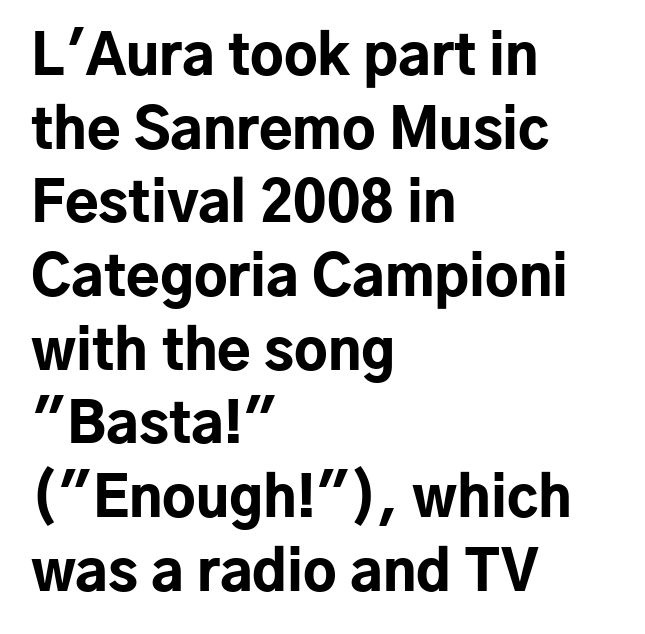
{"serif": "no", "italic": "no", "bold": "yes", "weight": "bold", "width": "normal", "stroke_contrast": "low", "x_height": "medium", "monospaced": "no", "underline": "no", "align": "left", "line_spacing": "normal", "line_spacing_ratio": 1.34, "letter_spacing": "normal", "letter_spacing_em": 0.0, "glyph_px": 55}
